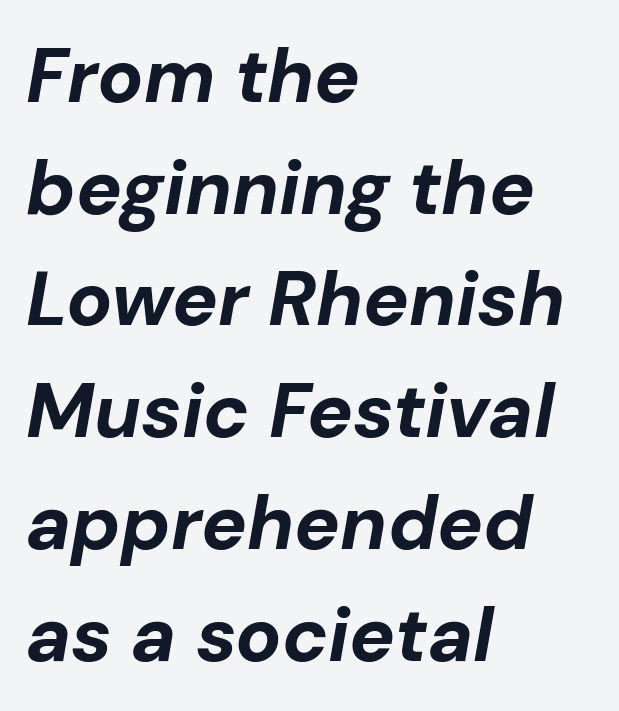
The image shows 76 px bold type, italic (leaning right); set left-aligned, normal line spacing (1.47x), normal letter spacing, not underlined; low stroke contrast and a medium x-height.
